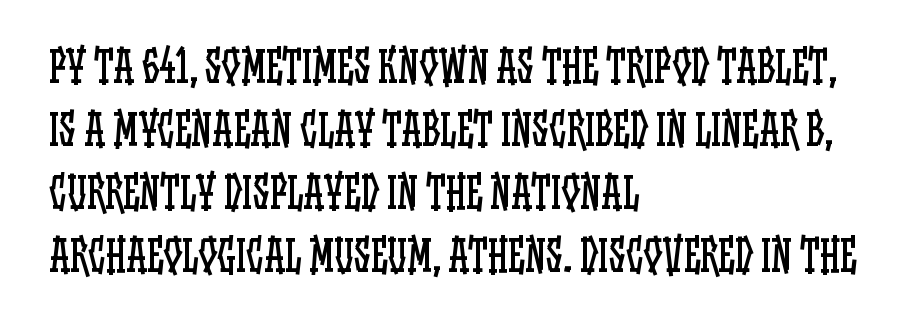
{"italic": "no", "bold": "no", "weight": "regular", "width": "condensed", "stroke_contrast": "low", "x_height": "large", "monospaced": "no", "underline": "no", "align": "left", "line_spacing": "normal", "line_spacing_ratio": 1.5, "letter_spacing": "normal", "letter_spacing_em": 0.0, "glyph_px": 42}
